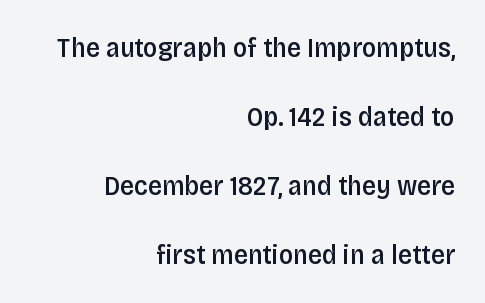
The text was rendered using a sans face with plain stroke endings. Italic? Not at all — the glyphs are vertical. Plain, unruled lines of type. These words are printed semibold, heavier than regular yet not bold.
